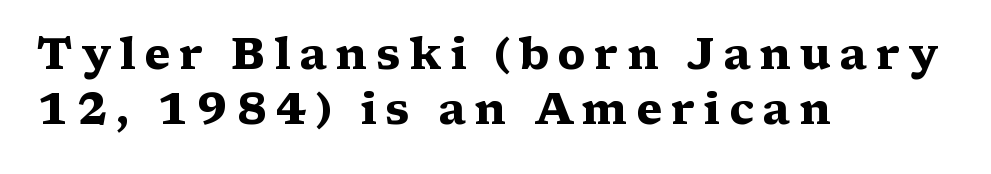
The image shows 43 px heavy, wide serif type, upright; set left-aligned, normal line spacing (1.28x), unusually wide letter spacing (+0.2 em), not underlined; medium stroke contrast and a medium x-height.
